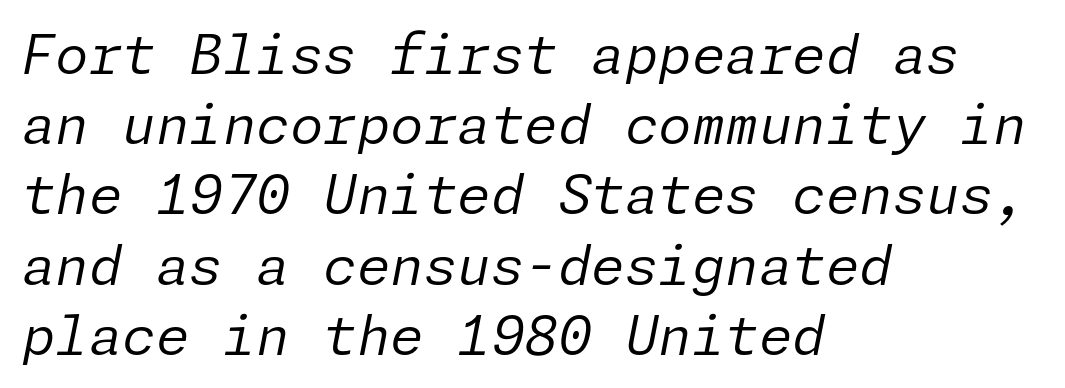
Tracking value appears to be zero — textbook default spacing. A bare baseline throughout the passage. This is not heavy type; no bold has been used. Honestly, the row spacing looks completely unremarkable. This sample is left-justified, so line endings fall wherever the words run out.
